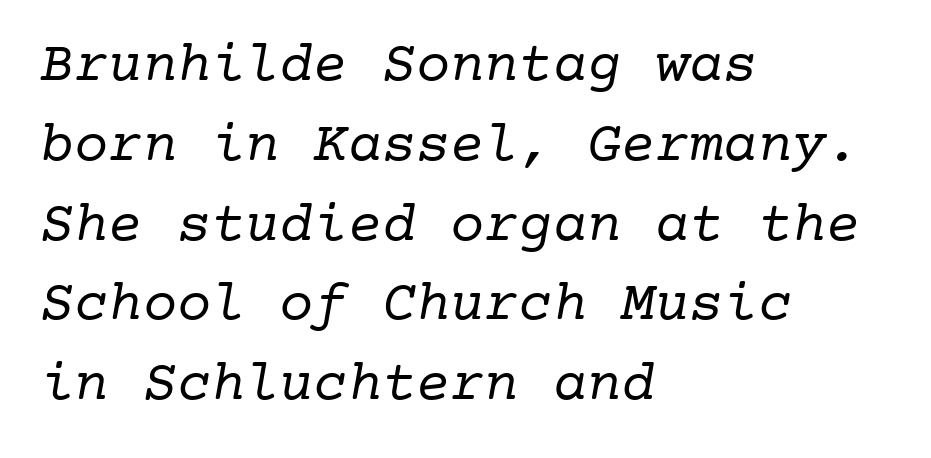
This sample keeps an unexceptional amount of space between lines. Is this a fixed-width face? Yes — each glyph sits in an identical cell. A light-to-regular cut is what we see here. The typesetter chose a ragged-right arrangement here. Tracking here is standard; glyphs follow each other at the usual distance. The specimen omits any rule beneath the text block's lines.
